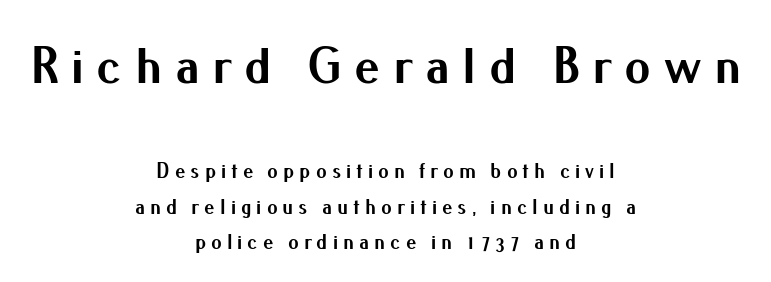
The image shows 52 px bold sans-serif type, upright; set centered, normal line spacing (1.67x), unusually wide letter spacing (+0.24 em), not underlined; the first (top) block is 2.48x larger; medium stroke contrast and a small x-height.
